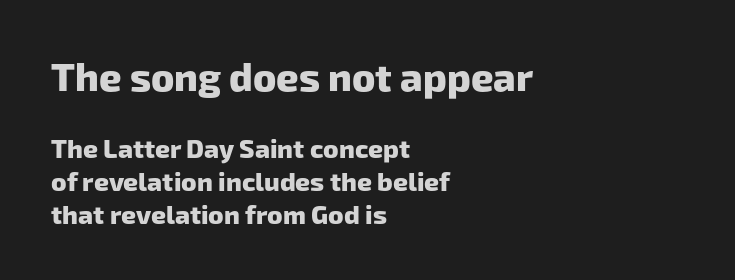
{"serif": "no", "bold": "yes", "weight": "heavy", "width": "normal", "stroke_contrast": "low", "x_height": "medium", "monospaced": "no", "underline": "no", "align": "left", "line_spacing": "normal", "line_spacing_ratio": 1.26, "letter_spacing": "normal", "letter_spacing_em": 0.0, "larger_block": "first", "size_ratio": 1.5, "glyph_px": 39}
